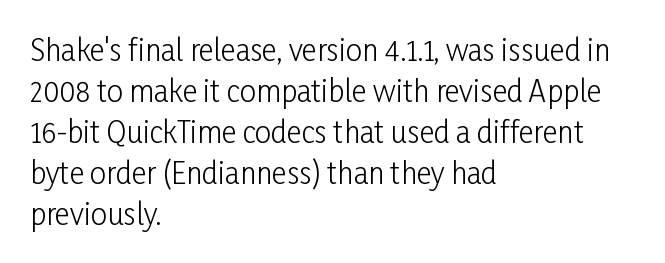
The image shows 29 px light, condensed sans-serif type, upright; set left-aligned, normal line spacing (1.41x), normal letter spacing, not underlined; low stroke contrast and a medium x-height.
